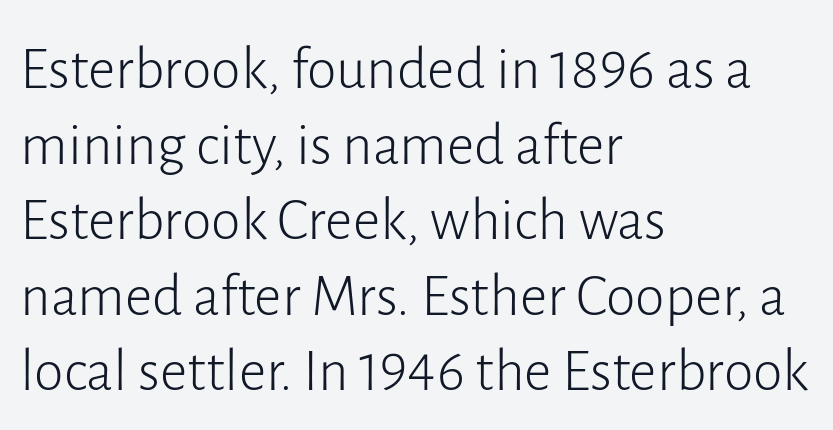
Visually the block forms a straight wall on the left and a jagged coastline on the right. The typesetting does not lean heavy: it is not bold. The horizontal fit of the characters is conventional and even. It's the straight-up-and-down kind of type.
